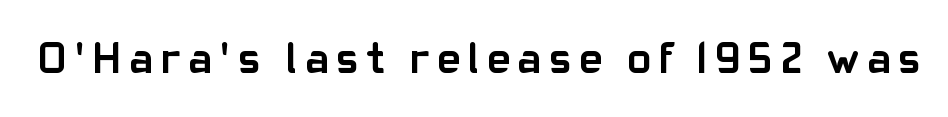
The image shows 45 px semibold sans-serif type, upright; set not underlined; low stroke contrast and a medium x-height.
